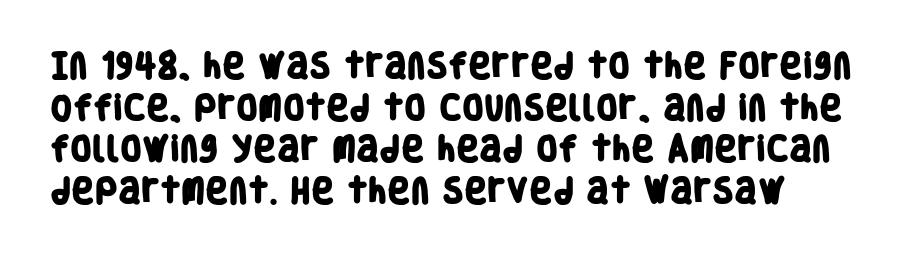
Q: Is the text bold? A: Yes.
Q: Is the typeface a serif or a sans-serif typeface? A: Sans-serif.
Q: Is the text underlined? A: No.
Q: Is the spacing between letters normal or unusually wide? A: Normal.
Q: Is the spacing between lines tight, normal or loose? A: Normal.
Q: Width (condensed, normal, or wide)? A: Condensed.
Q: Stroke contrast? A: Low.
Q: x-height? A: Large.
Q: Monospaced? A: No.
